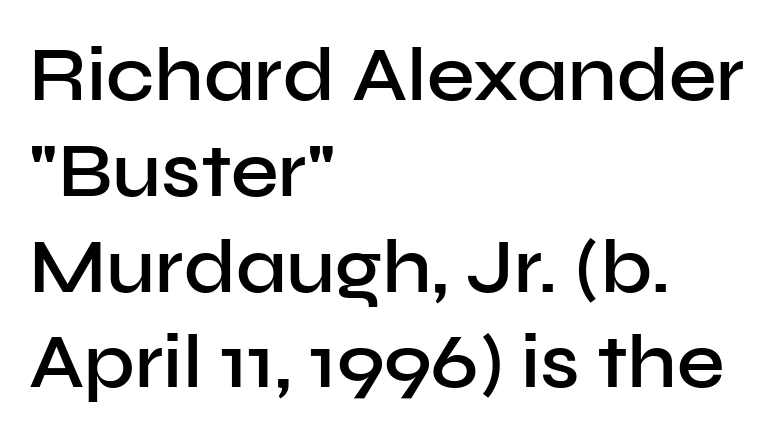
The image shows 76 px semibold sans-serif type, upright; set left-aligned, normal line spacing (1.26x), normal letter spacing, not underlined; low stroke contrast and a medium x-height.
